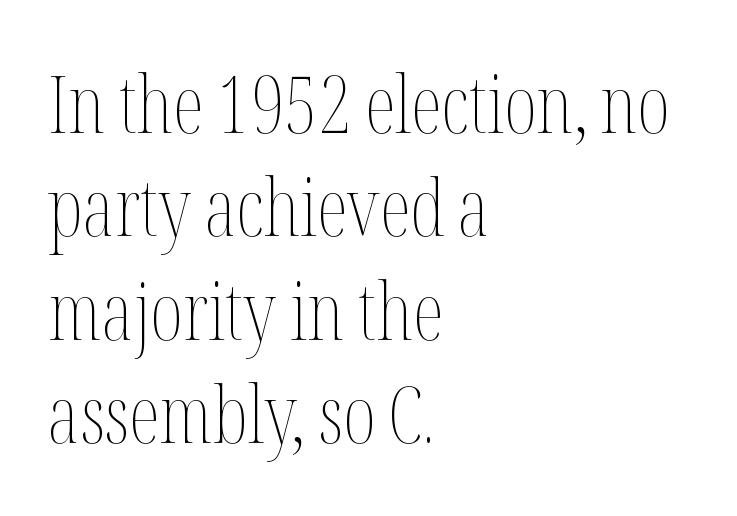
A normal amount of white space separates one row of letters from the next. You could not count columns in this text — the font is proportionally spaced. Only glyphs here, with clear space below each row. Line beginnings align vertically; line endings do not. The type sits square on the baseline with zero lean.
